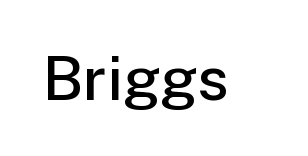
Q: Is the text bold? A: Semi-bold.
Q: Is the text italic (slanted)? A: No, it is upright.
Q: Is the typeface a serif or a sans-serif typeface? A: Sans-serif.
Q: Is the text underlined? A: No.
Q: Is the spacing between letters normal or unusually wide? A: Normal.
Q: Width (condensed, normal, or wide)? A: Normal.
Q: Stroke contrast? A: Low.
Q: x-height? A: Medium.
Q: Monospaced? A: No.
